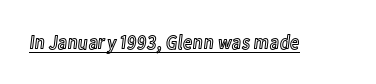
The image shows 20 px text type; set normal letter spacing, underlined.
